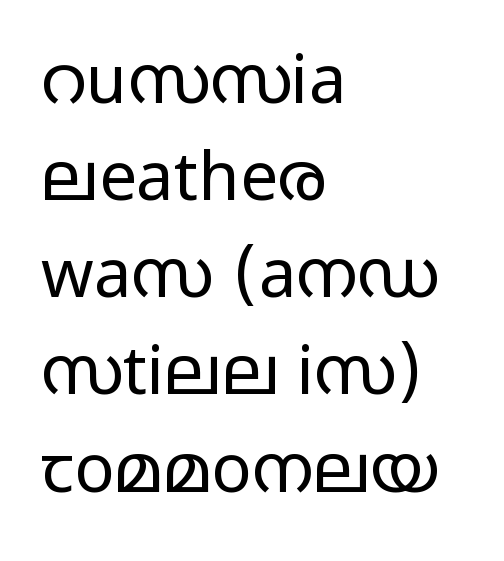
The image shows 67 px light, wide sans-serif type, upright; set left-aligned, normal line spacing (1.45x), normal letter spacing, not underlined; low stroke contrast and a medium x-height.
